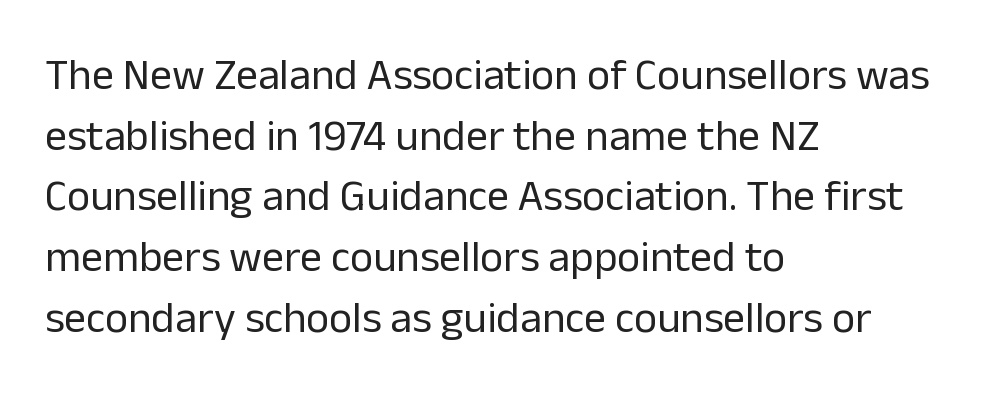
The image shows 44 px regular-weight sans-serif type, upright; set left-aligned, normal line spacing (1.38x), normal letter spacing, not underlined; low stroke contrast and a medium x-height.
